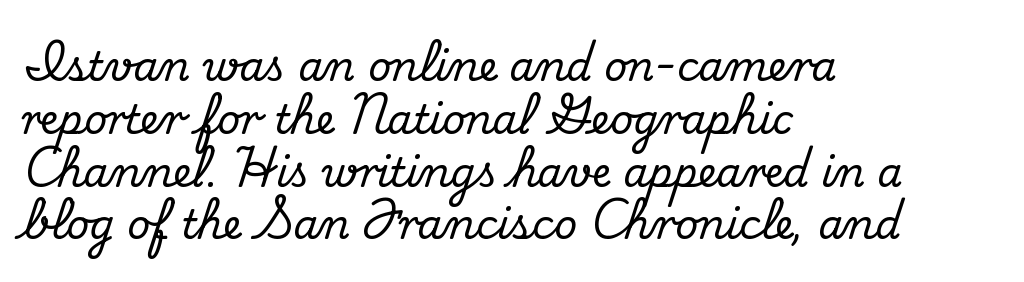
Each row of text sits above clean, open space. Font category for this specimen: serif. This rendering leaves character spacing at its baseline value. Each letter keeps its own natural width here, so spacing adapts to shape. The block of text has a typical density, with ordinary space between rows.
